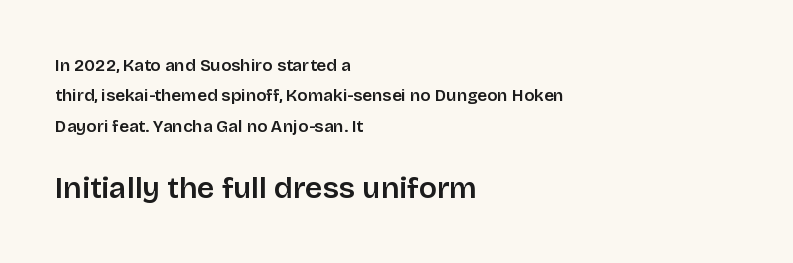
The image shows 30 px sans-serif type, upright; set left-aligned, line spacing 1.79x, normal letter spacing, not underlined; the second (bottom) block is 1.76x larger; low stroke contrast and a large x-height.
